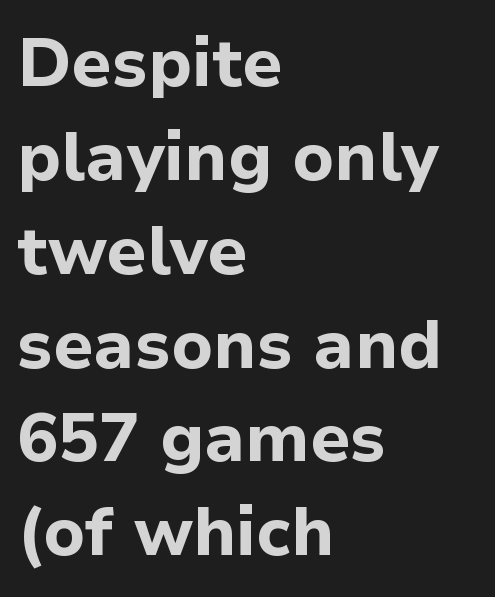
The image shows 68 px bold sans-serif type, upright; set left-aligned, normal line spacing (1.38x), normal letter spacing, not underlined; low stroke contrast and a medium x-height.
